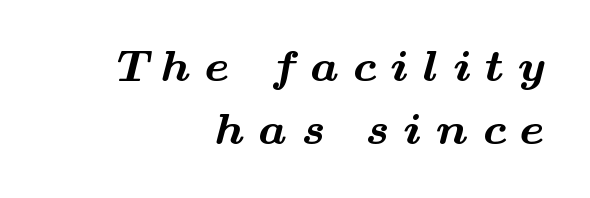
{"serif": "yes", "bold": "yes", "weight": "bold", "width": "wide", "stroke_contrast": "medium", "x_height": "small", "monospaced": "no", "underline": "no", "align": "right", "line_spacing": "normal", "line_spacing_ratio": 1.4, "letter_spacing": "wide", "letter_spacing_em": 0.32, "glyph_px": 45}
